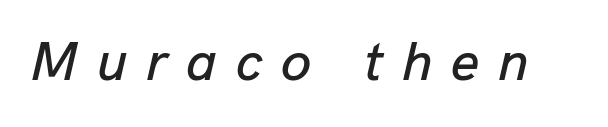
The text carries the slant typical of an italic or oblique font. The horizontal fit of the characters is loose and conspicuously gappy. Only glyphs here, with clear space below each row. Each letter keeps its own natural width here, so spacing adapts to shape.
